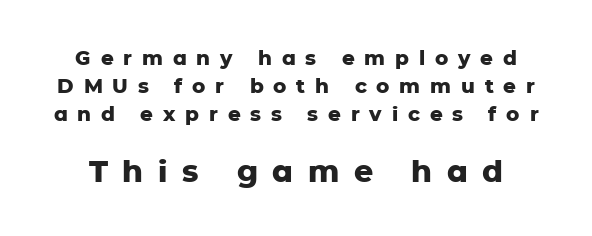
The image shows 30 px heavy sans-serif type, upright; set normal line spacing (1.39x), unusually wide letter spacing (+0.49 em), not underlined; the second (bottom) block is 1.5x larger; low stroke contrast and a medium x-height.
